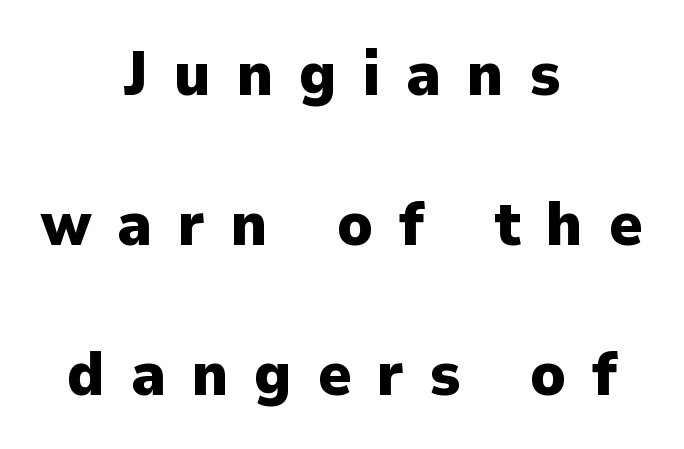
{"serif": "no", "italic": "no", "bold": "yes", "weight": "heavy", "width": "normal", "stroke_contrast": "low", "x_height": "medium", "monospaced": "no", "underline": "no", "align": "center", "line_spacing": "loose", "line_spacing_ratio": 2.38, "letter_spacing": "wide", "letter_spacing_em": 0.41, "glyph_px": 63}
